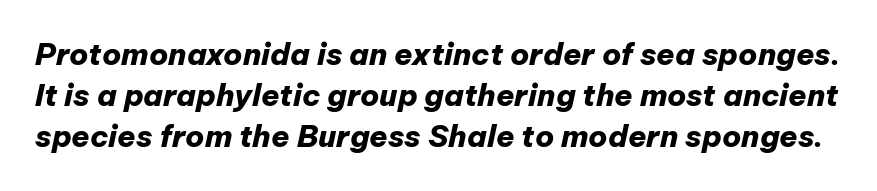
The rendering uses a moderate line-height, typical for paragraphs. Note the varied advance widths — an 'i' is clearly narrower than an 'm'. Chunky letters — that's bold for sure. This rendering features lettering with no underline. Honestly, the letter spacing is just normal — you wouldn't notice it. The font's italic variant was chosen for this text.
